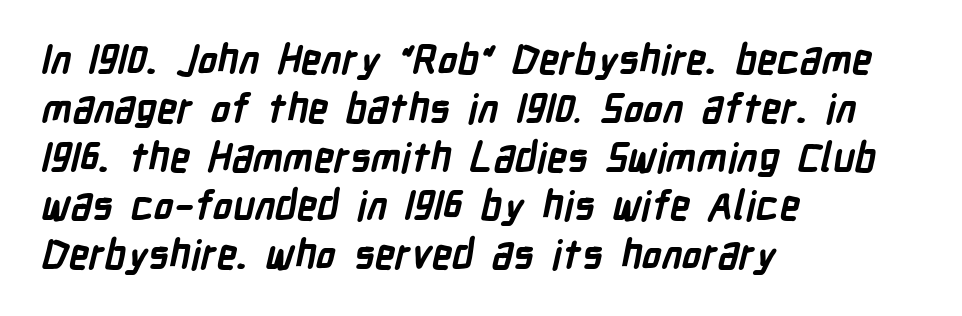
{"serif": "no", "bold": "yes", "weight": "semibold", "width": "condensed", "stroke_contrast": "low", "x_height": "medium", "monospaced": "no", "underline": "no", "align": "left", "line_spacing_ratio": 1.22, "letter_spacing": "normal", "letter_spacing_em": 0.0, "glyph_px": 40}
